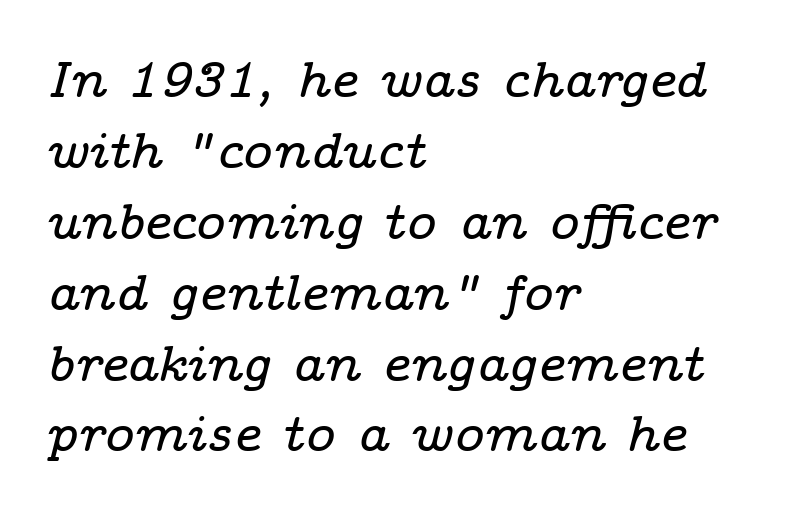
Q: Is the text italic (slanted)? A: Yes, it leans right by about 14 degrees.
Q: Is the typeface a serif or a sans-serif typeface? A: Serif.
Q: Is the text underlined? A: No.
Q: How is the paragraph aligned? A: Left-aligned.
Q: Is the spacing between letters normal or unusually wide? A: Normal.
Q: Is the spacing between lines tight, normal or loose? A: Normal.
Q: Width (condensed, normal, or wide)? A: Wide.
Q: Stroke contrast? A: Low.
Q: x-height? A: Medium.
Q: Monospaced? A: No.
